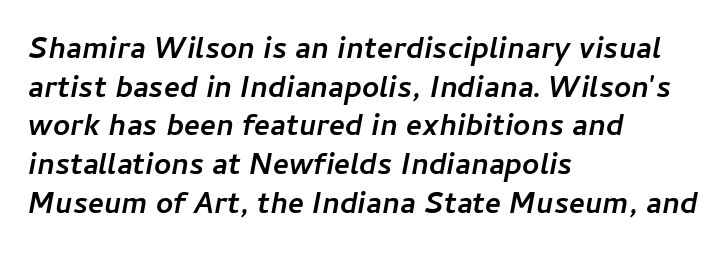
Q: Is the text bold? A: Yes.
Q: Is the text italic (slanted)? A: Yes, it leans right by about 11 degrees.
Q: Is the text underlined? A: No.
Q: How is the paragraph aligned? A: Left-aligned.
Q: Is the spacing between letters normal or unusually wide? A: Normal.
Q: Is the spacing between lines tight, normal or loose? A: Normal.
Q: Width (condensed, normal, or wide)? A: Normal.
Q: Stroke contrast? A: Low.
Q: x-height? A: Medium.
Q: Monospaced? A: No.
